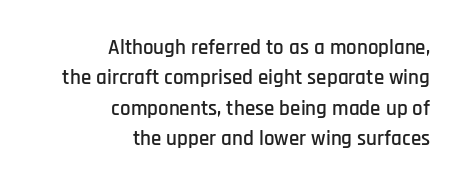
The image shows 21 px text type, upright; set right-aligned, normal line spacing (1.45x), normal letter spacing, not underlined.
